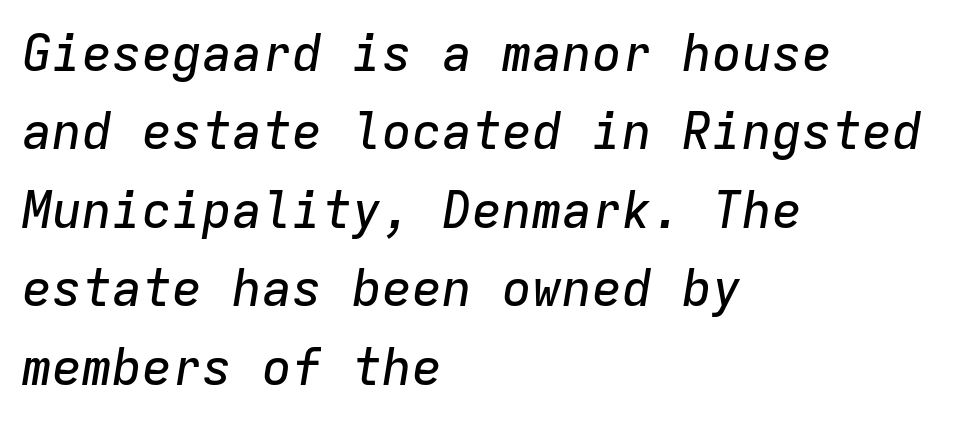
{"italic": "yes", "lean": "right", "slant_degrees": 9, "width": "normal", "stroke_contrast": "low", "x_height": "medium", "monospaced": "yes", "underline": "no", "align": "left", "line_spacing": "normal", "line_spacing_ratio": 1.57, "letter_spacing": "normal", "letter_spacing_em": 0.0, "glyph_px": 50}
